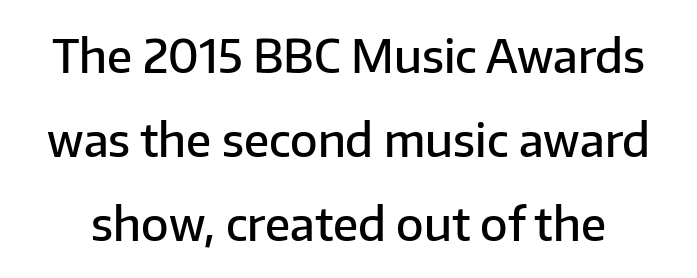
Q: Is the text bold? A: Semi-bold.
Q: Is the text italic (slanted)? A: No, it is upright.
Q: Is the typeface a serif or a sans-serif typeface? A: Sans-serif.
Q: Is the text underlined? A: No.
Q: Is the spacing between letters normal or unusually wide? A: Normal.
Q: Width (condensed, normal, or wide)? A: Normal.
Q: Stroke contrast? A: Low.
Q: x-height? A: Medium.
Q: Monospaced? A: No.
